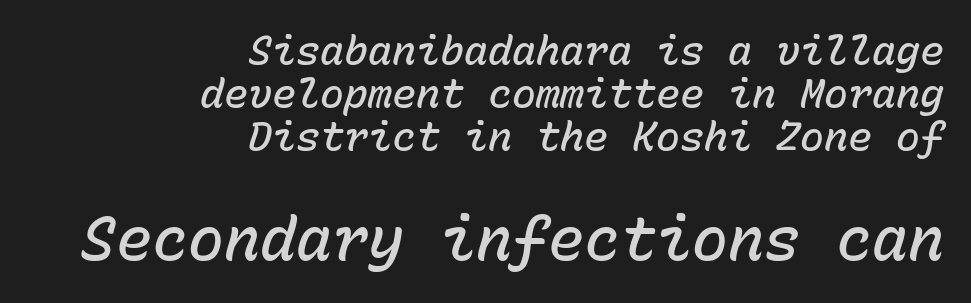
Q: Is the text bold? A: Semi-bold.
Q: Is the text italic (slanted)? A: Yes, it leans right by about 15 degrees.
Q: Is the text underlined? A: No.
Q: How is the paragraph aligned? A: Right-aligned.
Q: Is the spacing between letters normal or unusually wide? A: Normal.
Q: Is the spacing between lines tight, normal or loose? A: Tight.
Q: Which block of text is set in a larger size, the first (top) or the second (bottom)? A: The second (bottom) one.
Q: Width (condensed, normal, or wide)? A: Normal.
Q: Stroke contrast? A: Low.
Q: x-height? A: Medium.
Q: Monospaced? A: Yes.
